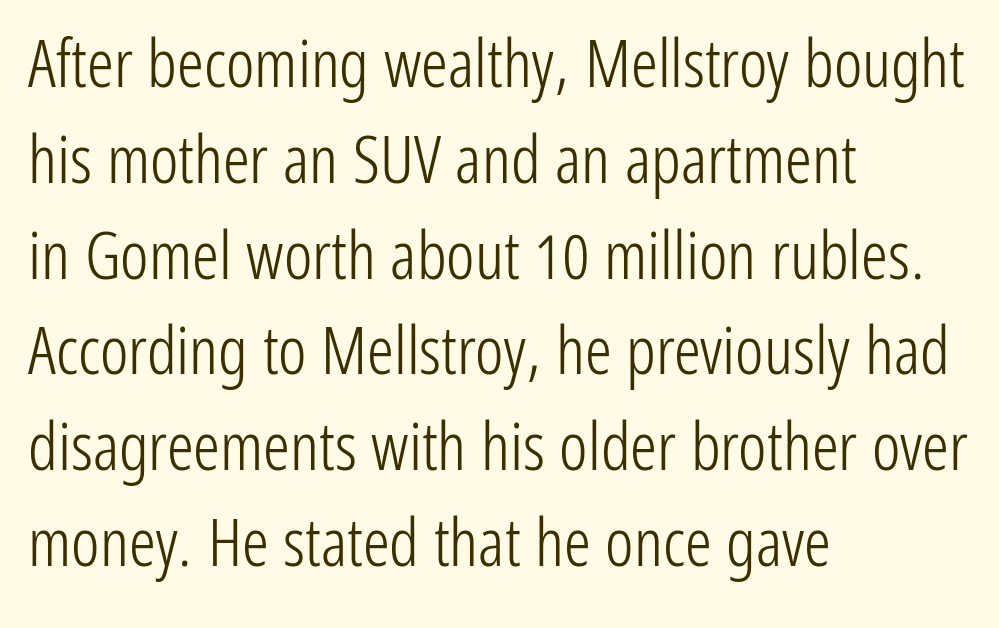
Rendered with straight, roman letterforms. Only glyphs here, with clear space below each row. Each letter keeps its own natural width here, so spacing adapts to shape. This is sans-serif lettering, the kind often seen on screens and signage. Regular leading.
